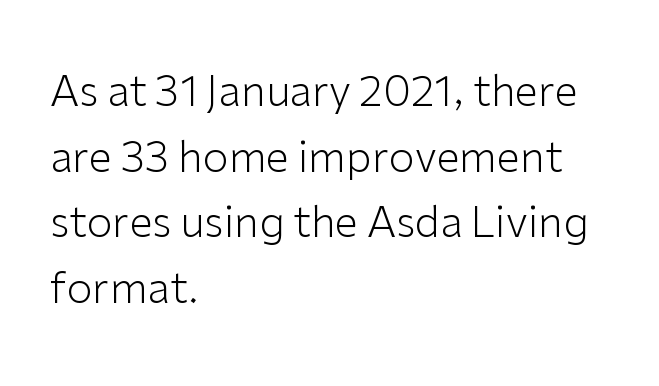
The image shows 42 px light sans-serif type, upright; set left-aligned, normal line spacing (1.56x), normal letter spacing, not underlined; low stroke contrast and a medium x-height.
